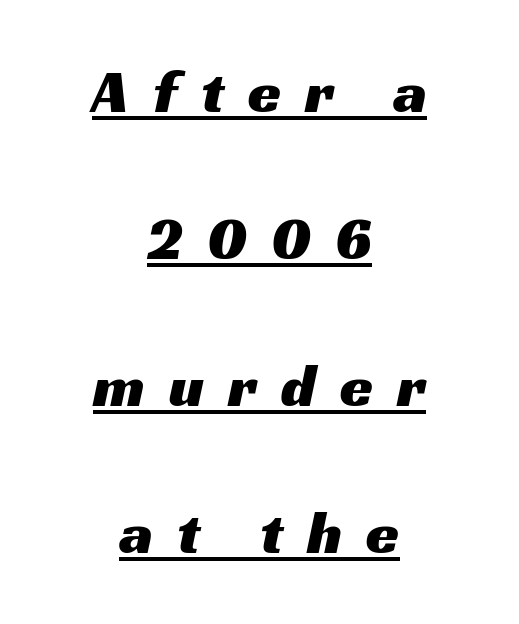
The tracking reads as deliberately expanded to a designer's eye. Descenders here cross a horizontal rule under the line. This block would shrink considerably if given ordinary leading; it's expanded now. You could not count columns in this text — the font is proportionally spaced. The rendering shows plain stroke endings on the letterforms — a sans-serif design. In CSS terms this would be text-align: center.
